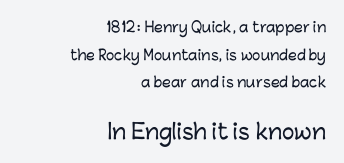
The image shows 21 px text type, upright; set right-aligned, loose line spacing (1.98x), normal letter spacing, not underlined; the second (bottom) block is 1.5x larger.
